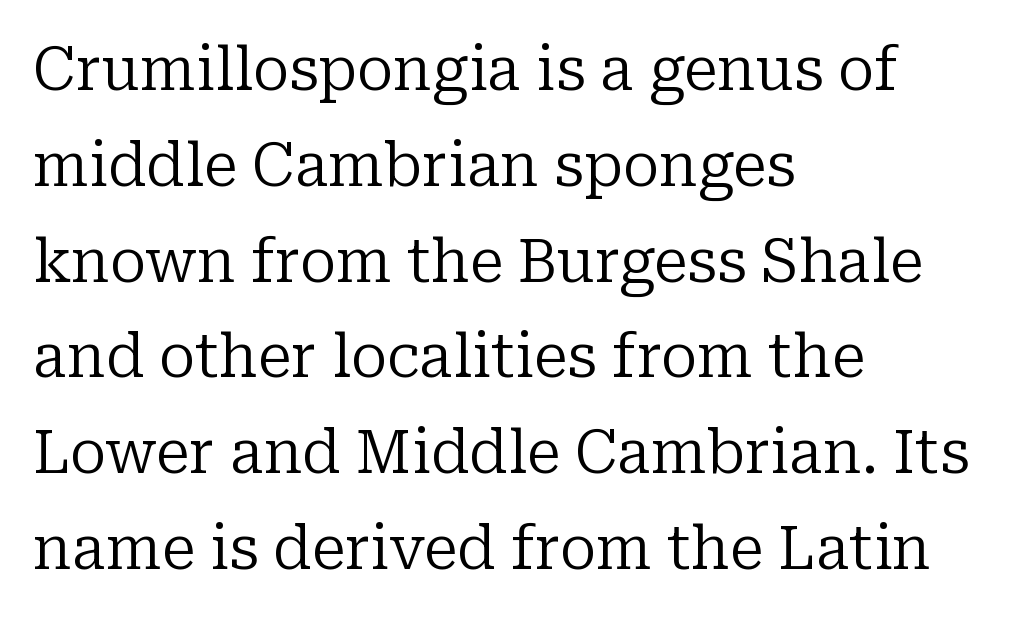
Posture: vertical. Where is the straight margin? On the left. Look at the bottom of the vertical strokes: they flare into serifs here. Here the designer chose a conventional face with non-uniform glyph widths. This rendering features lettering with no underline.
